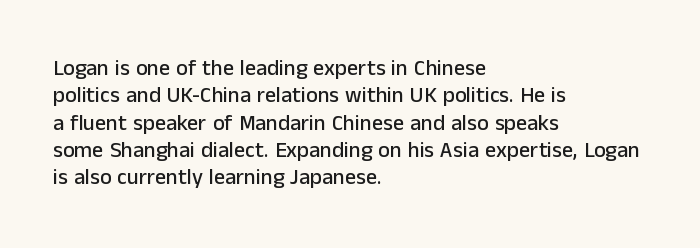
{"italic": "no", "underline": "no", "align": "left", "line_spacing_ratio": 1.24, "letter_spacing": "normal", "letter_spacing_em": 0.0, "glyph_px": 22}
